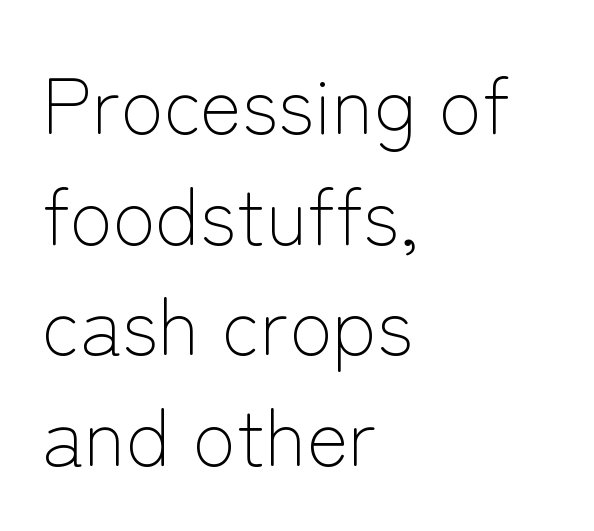
The image shows 79 px light sans-serif type, upright; set left-aligned, normal line spacing (1.4x), normal letter spacing, not underlined; low stroke contrast and a medium x-height.
